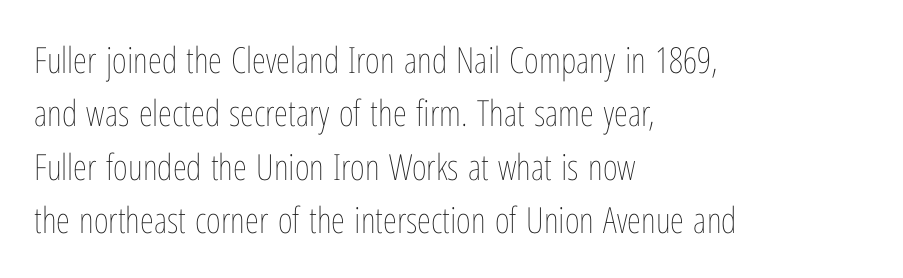
{"italic": "no", "bold": "no", "weight": "thin", "width": "condensed", "stroke_contrast": "low", "x_height": "medium", "monospaced": "no", "underline": "no", "align": "left", "line_spacing": "normal", "line_spacing_ratio": 1.48, "letter_spacing": "normal", "letter_spacing_em": 0.0, "glyph_px": 36}
